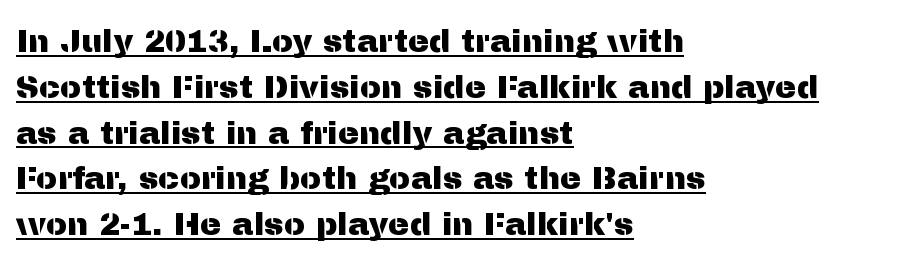
Q: Is the text italic (slanted)? A: No, it is upright.
Q: Is the typeface a serif or a sans-serif typeface? A: Sans-serif.
Q: Is the text underlined? A: Yes.
Q: How is the paragraph aligned? A: Left-aligned.
Q: Is the spacing between letters normal or unusually wide? A: Normal.
Q: Is the spacing between lines tight, normal or loose? A: Normal.
Q: Width (condensed, normal, or wide)? A: Normal.
Q: Stroke contrast? A: Medium.
Q: x-height? A: Medium.
Q: Monospaced? A: No.
